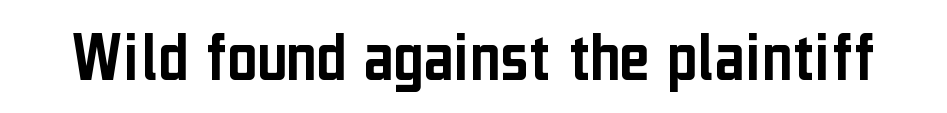
Q: Is the text italic (slanted)? A: No, it is upright.
Q: Is the typeface a serif or a sans-serif typeface? A: Sans-serif.
Q: Is the text underlined? A: No.
Q: Is the spacing between letters normal or unusually wide? A: Normal.
Q: Width (condensed, normal, or wide)? A: Condensed.
Q: Stroke contrast? A: Low.
Q: x-height? A: Medium.
Q: Monospaced? A: No.
